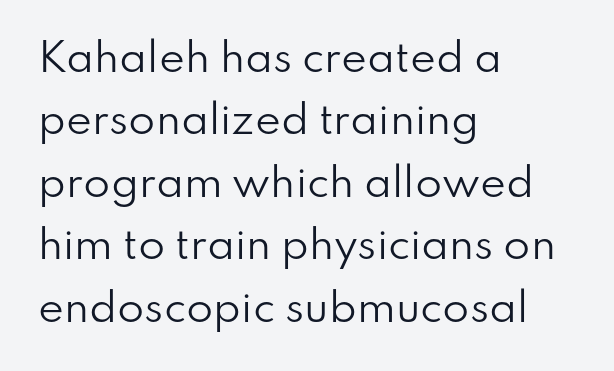
Q: Is the text bold? A: No.
Q: Is the text italic (slanted)? A: No, it is upright.
Q: Is the typeface a serif or a sans-serif typeface? A: Sans-serif.
Q: Is the text underlined? A: No.
Q: How is the paragraph aligned? A: Left-aligned.
Q: Is the spacing between letters normal or unusually wide? A: Normal.
Q: Is the spacing between lines tight, normal or loose? A: Normal.
Q: Width (condensed, normal, or wide)? A: Normal.
Q: Stroke contrast? A: Low.
Q: x-height? A: Small.
Q: Monospaced? A: No.
